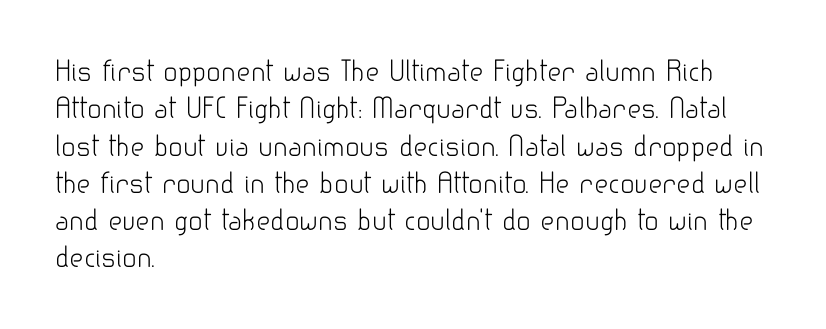
Interline gaps are of average width in this sample. Inter-character spacing is left at the font's built-in metrics. If you drew a line through each stem, it would be perfectly vertical. Words float on clear page, feet unadorned. Each line starts at the same left margin while the right side varies.
